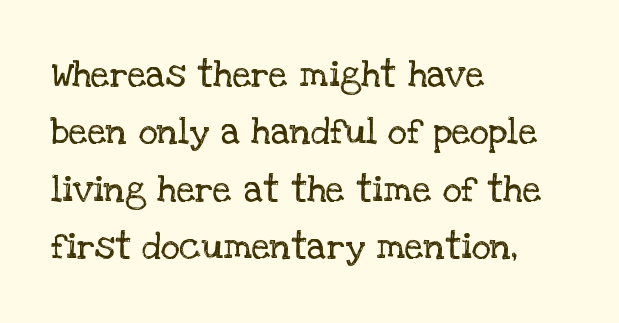
{"serif": "yes", "italic": "no", "bold": "no", "weight": "regular", "width": "normal", "stroke_contrast": "low", "x_height": "large", "monospaced": "no", "underline": "no", "align": "left", "line_spacing": "normal", "line_spacing_ratio": 1.55, "letter_spacing": "normal", "letter_spacing_em": 0.0, "glyph_px": 37}
